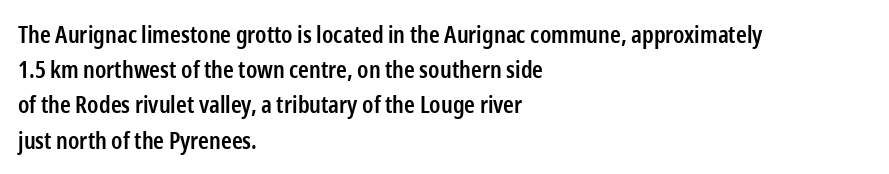
The image shows 23 px text type, upright; set left-aligned, normal line spacing (1.53x), normal letter spacing, not underlined.
